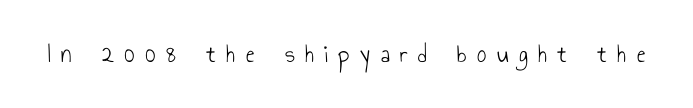
Q: Is the text bold? A: No.
Q: Is the text italic (slanted)? A: No, it is upright.
Q: Is the text underlined? A: No.
Q: Is the spacing between letters normal or unusually wide? A: Unusually wide.
